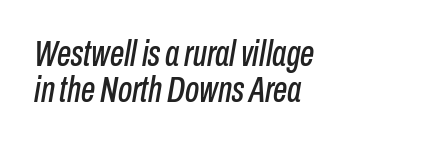
{"italic": "yes", "lean": "right", "slant_degrees": 10, "width": "condensed", "stroke_contrast": "low", "x_height": "medium", "monospaced": "no", "underline": "no", "align": "left", "line_spacing": "tight", "line_spacing_ratio": 0.99, "letter_spacing": "normal", "letter_spacing_em": 0.0, "glyph_px": 36}
